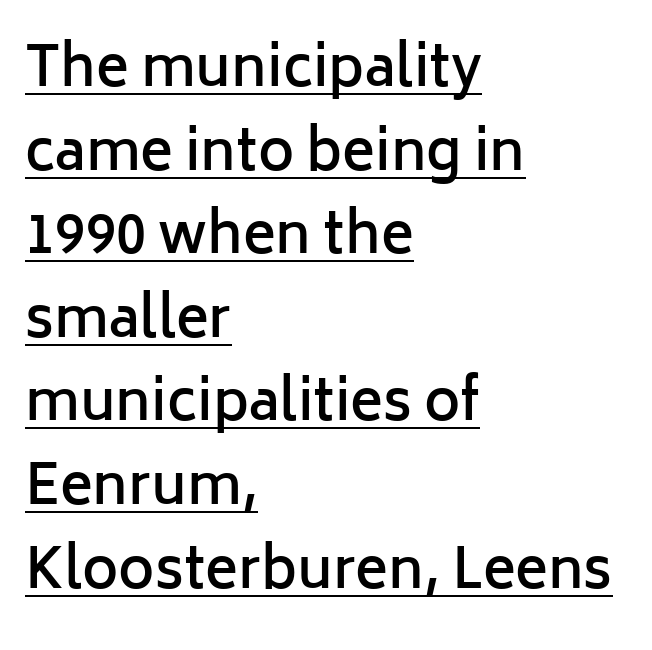
What decoration does the sample have? An underline. Baseline-to-baseline distance is the conventional proportion of letter height. The text block is weighted toward the left margin, trailing off unevenly rightward. Moderately thickened strokes mark this as semibold type.
